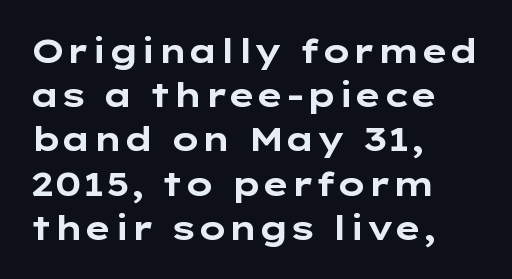
The image shows 33 px bold, wide sans-serif type, upright; set left-aligned, normal line spacing (1.34x), normal letter spacing, not underlined; low stroke contrast and a medium x-height.
